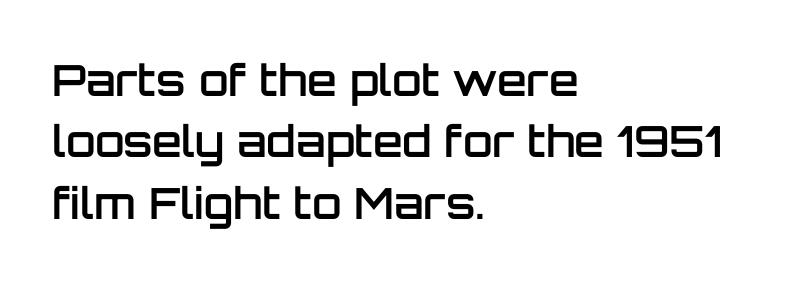
{"serif": "no", "italic": "no", "bold": "semi", "weight": "semibold", "width": "normal", "stroke_contrast": "low", "x_height": "large", "monospaced": "no", "underline": "no", "align": "left", "line_spacing": "normal", "line_spacing_ratio": 1.43, "letter_spacing": "normal", "letter_spacing_em": 0.0, "glyph_px": 43}
